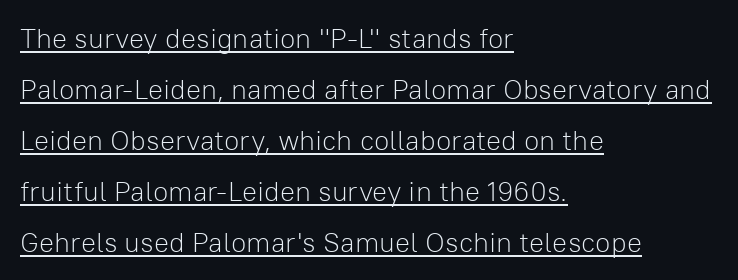
{"serif": "no", "italic": "no", "bold": "no", "weight": "light", "width": "normal", "stroke_contrast": "low", "x_height": "medium", "monospaced": "no", "underline": "yes", "align": "left", "line_spacing_ratio": 1.82, "letter_spacing": "normal", "letter_spacing_em": 0.0, "glyph_px": 28}
